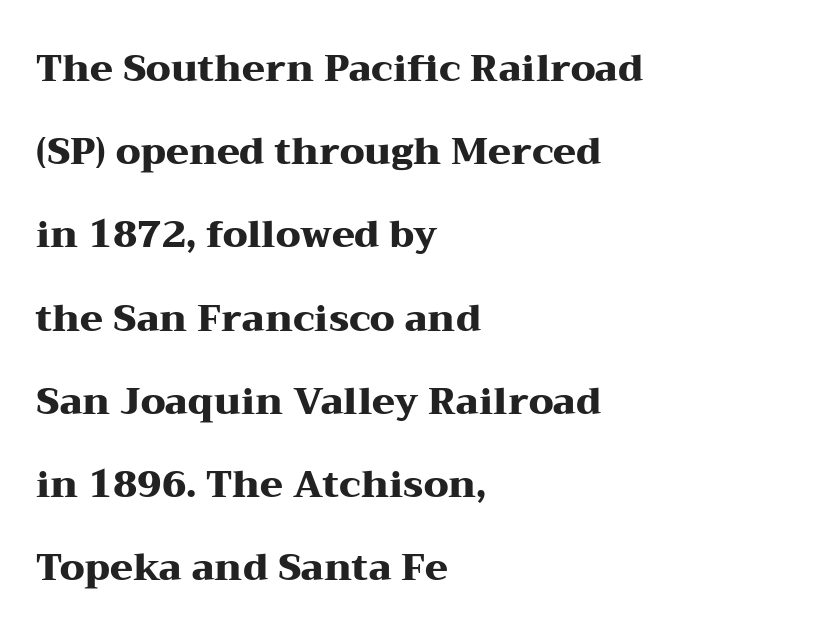
Letters rest on an invisible, unmarked baseline. These lines keep a tight, regular rhythm from letter to letter. Are there feet on the stems? There are — it's a serif. Regarding leading, the lines here are spaced well apart.
